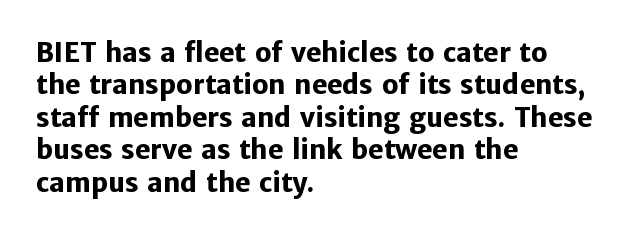
Q: Is the text bold? A: Yes.
Q: Is the text italic (slanted)? A: No, it is upright.
Q: Is the text underlined? A: No.
Q: How is the paragraph aligned? A: Left-aligned.
Q: Is the spacing between letters normal or unusually wide? A: Normal.
Q: Is the spacing between lines tight, normal or loose? A: Normal.
